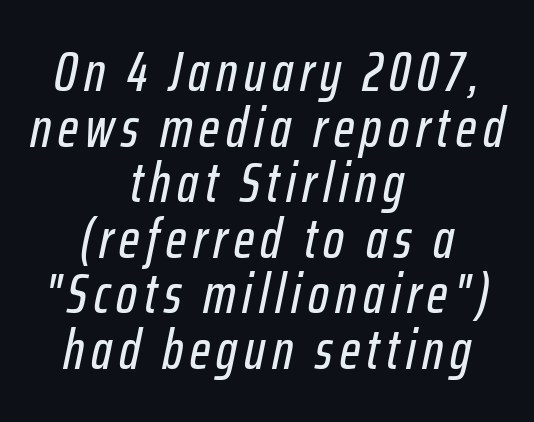
The image shows 55 px condensed type, italic (leaning right); set centered, tight line spacing (1.01x), not underlined; low stroke contrast and a medium x-height.
